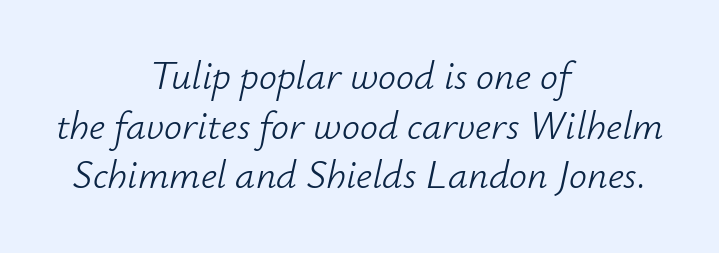
The image shows 40 px light type, italic (leaning right); set centered, line spacing 1.24x, normal letter spacing, not underlined; low stroke contrast and a small x-height.
